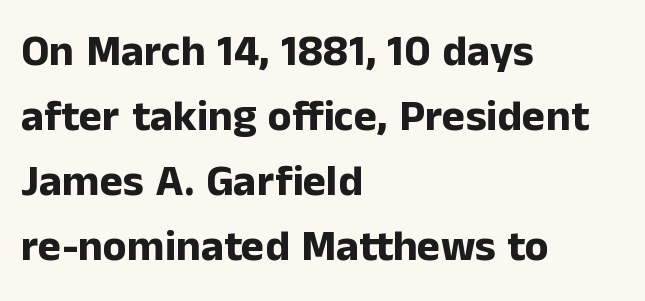
Does the leading feel generous? No, just average. The text was rendered using a sans face with plain stroke endings. This sample uses an upright cut, with every glyph sitting square on the baseline. Proportional: the letters do not fall into vertical columns.
